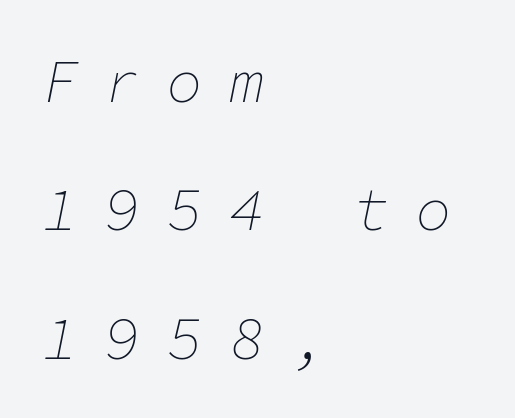
{"italic": "yes", "lean": "right", "slant_degrees": 11, "bold": "no", "weight": "thin", "width": "normal", "stroke_contrast": "low", "x_height": "medium", "monospaced": "yes", "underline": "no", "align": "left", "line_spacing": "loose", "line_spacing_ratio": 2.14, "letter_spacing": "wide", "letter_spacing_em": 0.44, "glyph_px": 60}
